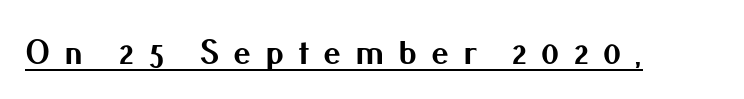
Q: Is the text bold? A: Yes.
Q: Is the text italic (slanted)? A: No, it is upright.
Q: Is the typeface a serif or a sans-serif typeface? A: Sans-serif.
Q: Is the text underlined? A: Yes.
Q: Is the spacing between letters normal or unusually wide? A: Unusually wide.
Q: Width (condensed, normal, or wide)? A: Normal.
Q: Stroke contrast? A: Medium.
Q: x-height? A: Small.
Q: Monospaced? A: No.
